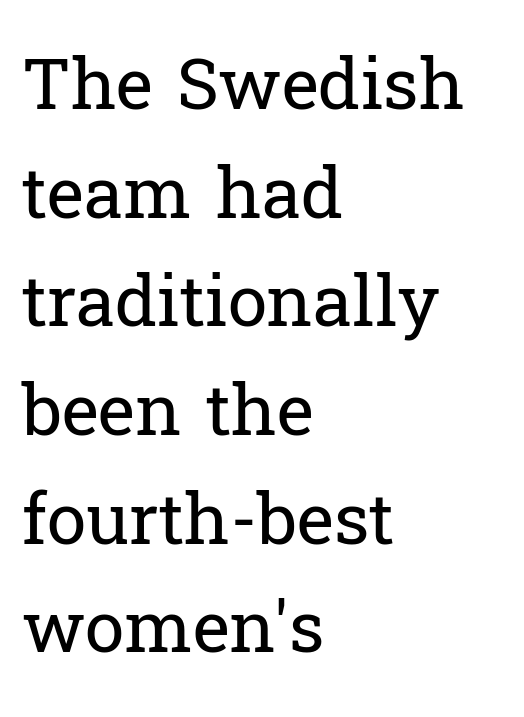
Q: Is the text bold? A: No.
Q: Is the text italic (slanted)? A: No, it is upright.
Q: Is the typeface a serif or a sans-serif typeface? A: Serif.
Q: Is the text underlined? A: No.
Q: How is the paragraph aligned? A: Left-aligned.
Q: Is the spacing between letters normal or unusually wide? A: Normal.
Q: Is the spacing between lines tight, normal or loose? A: Normal.
Q: Width (condensed, normal, or wide)? A: Normal.
Q: Stroke contrast? A: Low.
Q: x-height? A: Medium.
Q: Monospaced? A: No.
